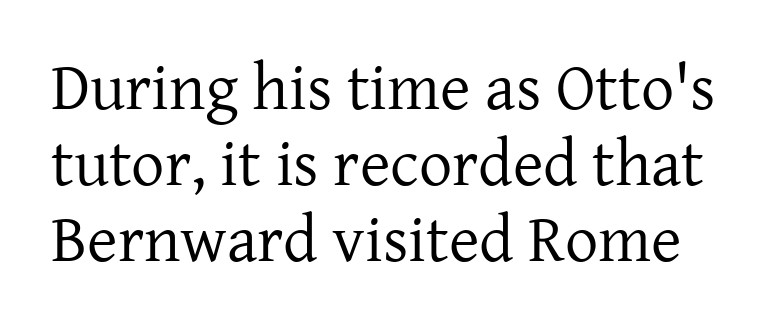
The image shows 66 px regular-weight serif type, upright; set tight line spacing (1.15x), normal letter spacing, not underlined; low stroke contrast and a medium x-height.
